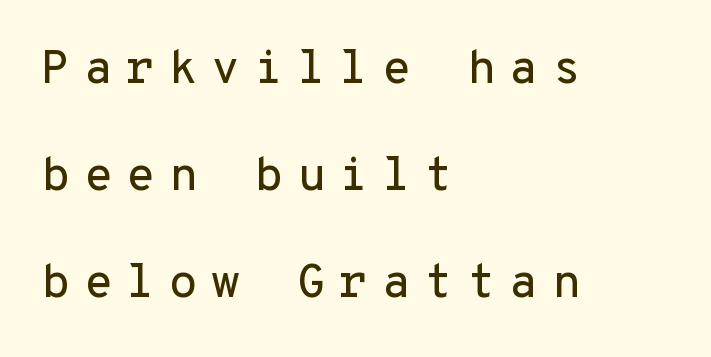
Q: Is the text italic (slanted)? A: No, it is upright.
Q: Is the typeface a serif or a sans-serif typeface? A: Sans-serif.
Q: Is the text underlined? A: No.
Q: How is the paragraph aligned? A: Left-aligned.
Q: Is the spacing between letters normal or unusually wide? A: Unusually wide.
Q: Is the spacing between lines tight, normal or loose? A: Loose.
Q: Width (condensed, normal, or wide)? A: Normal.
Q: Stroke contrast? A: Low.
Q: x-height? A: Medium.
Q: Monospaced? A: Yes.
